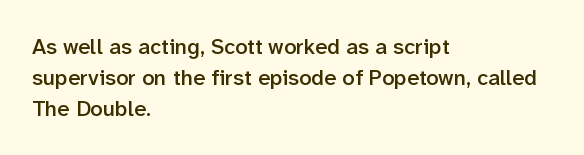
{"italic": "no", "bold": "semi", "underline": "no", "align": "left", "line_spacing": "normal", "line_spacing_ratio": 1.4, "letter_spacing": "normal", "letter_spacing_em": 0.0, "glyph_px": 22}
